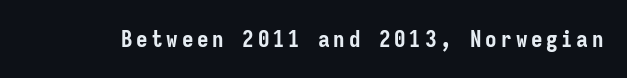
The image shows 23 px bold type, upright; set not underlined.
